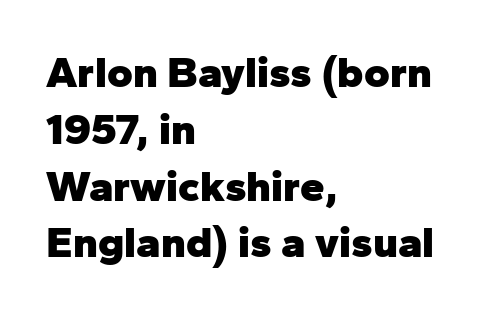
{"serif": "no", "italic": "no", "bold": "yes", "weight": "heavy", "width": "normal", "stroke_contrast": "low", "x_height": "medium", "monospaced": "no", "underline": "no", "align": "left", "line_spacing": "normal", "line_spacing_ratio": 1.29, "letter_spacing": "normal", "letter_spacing_em": 0.0, "glyph_px": 44}
